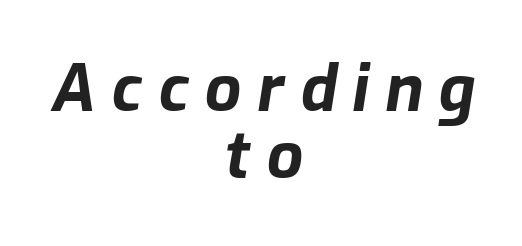
Q: Is the text bold? A: Yes.
Q: Is the text italic (slanted)? A: Yes, it leans right by about 9 degrees.
Q: Is the text underlined? A: No.
Q: How is the paragraph aligned? A: Centered.
Q: Is the spacing between letters normal or unusually wide? A: Unusually wide.
Q: Is the spacing between lines tight, normal or loose? A: Tight.
Q: Width (condensed, normal, or wide)? A: Normal.
Q: Stroke contrast? A: Low.
Q: x-height? A: Medium.
Q: Monospaced? A: No.
